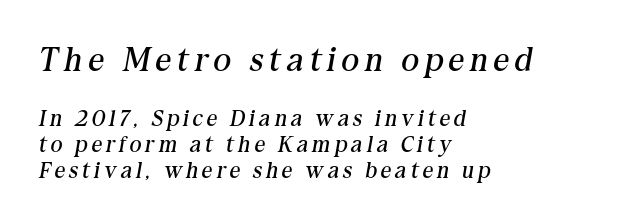
The image shows 34 px regular-weight serif type, italic (leaning right); set left-aligned, tight line spacing (1.12x), not underlined; the first (top) block is 1.48x larger; medium stroke contrast and a medium x-height.
